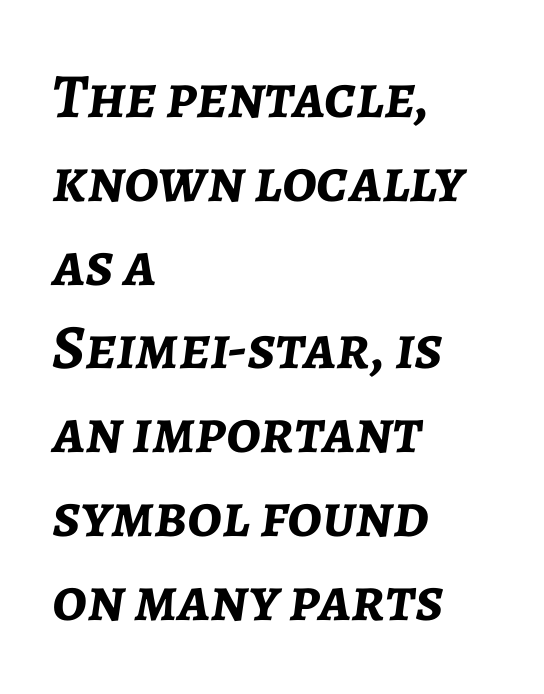
The image shows 63 px semibold type, italic (leaning right); set left-aligned, normal line spacing (1.33x), normal letter spacing, not underlined; low stroke contrast and a medium x-height.
